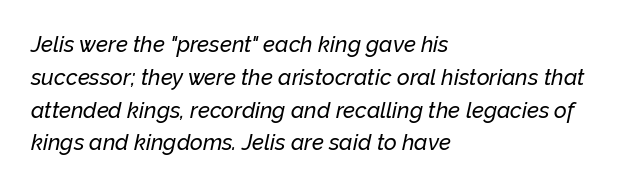
The image shows 22 px text type, italic (leaning right); set left-aligned, normal line spacing (1.49x), normal letter spacing, not underlined.
